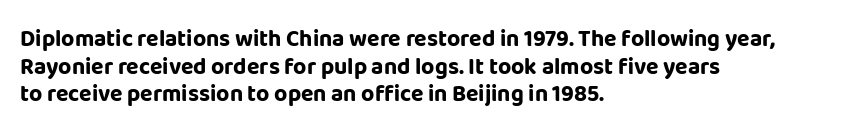
{"italic": "no", "bold": "yes", "underline": "no", "align": "left", "line_spacing_ratio": 1.2, "letter_spacing": "normal", "letter_spacing_em": 0.0, "glyph_px": 23}
